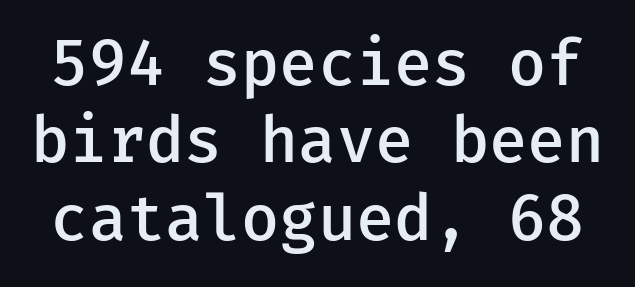
The image shows 62 px semibold sans-serif type, upright; set normal line spacing (1.25x), normal letter spacing, not underlined; low stroke contrast and a medium x-height.
